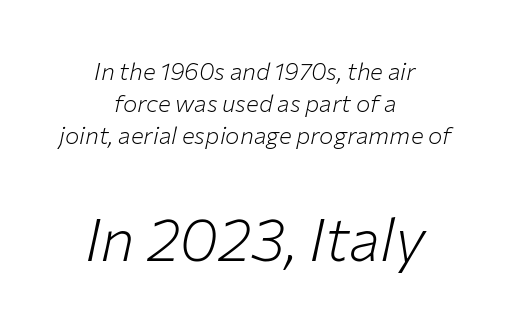
The image shows 60 px light type, italic (leaning right); set centered, normal line spacing (1.34x), normal letter spacing, not underlined; the second (bottom) block is 2.5x larger; low stroke contrast and a medium x-height.
